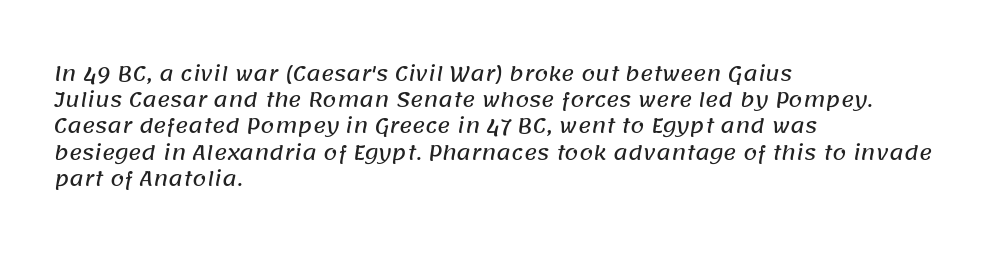
The image shows 20 px text type; set left-aligned, normal line spacing (1.31x), normal letter spacing, not underlined.
